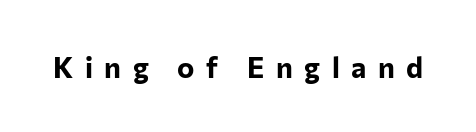
A typesetter would label this face a sans. It's the straight-up-and-down kind of type. The glyphs are unaccompanied by any horizontal stroke below them. There is plenty of visible air inserted between adjacent glyphs. The letters advance in unequal steps, a hallmark of proportional type. On the weight axis this lands at bold, roughly 700.
